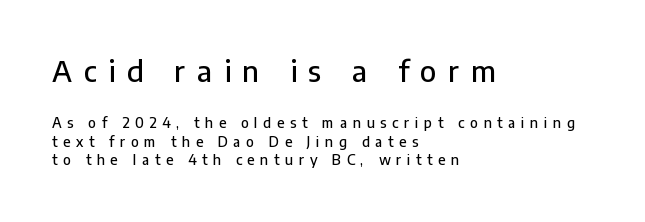
Q: Is the text italic (slanted)? A: No, it is upright.
Q: Is the typeface a serif or a sans-serif typeface? A: Sans-serif.
Q: Is the text underlined? A: No.
Q: How is the paragraph aligned? A: Left-aligned.
Q: Is the spacing between letters normal or unusually wide? A: Unusually wide.
Q: Is the spacing between lines tight, normal or loose? A: Normal.
Q: Which block of text is set in a larger size, the first (top) or the second (bottom)? A: The first (top) one.
Q: Width (condensed, normal, or wide)? A: Normal.
Q: Stroke contrast? A: Low.
Q: x-height? A: Medium.
Q: Monospaced? A: No.
